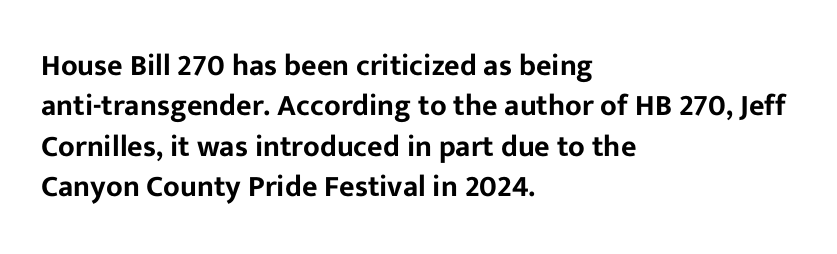
Is the letter spacing exaggerated? No — it looks like the ordinary default. The strip under each line holds only bare page. I'd call this a sans setting — the letters go barefoot. Does the leading feel generous? No, just average. The rag falls on the right side of this text block.
